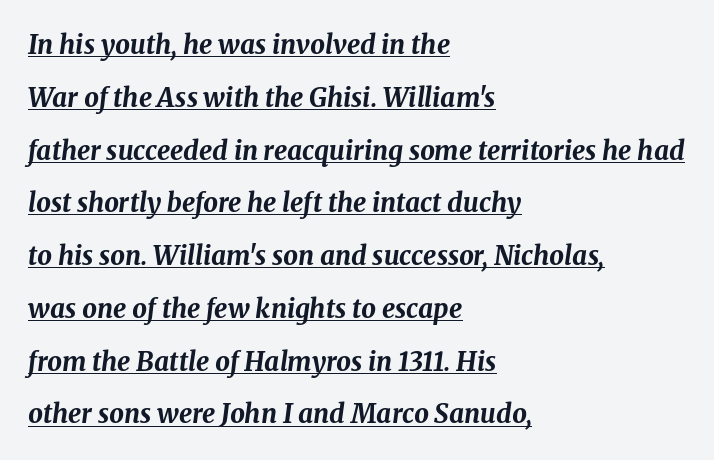
Q: Is the text bold? A: Yes.
Q: Is the text italic (slanted)? A: Yes, it leans right by about 8 degrees.
Q: Is the text underlined? A: Yes.
Q: How is the paragraph aligned? A: Left-aligned.
Q: Is the spacing between letters normal or unusually wide? A: Normal.
Q: Is the spacing between lines tight, normal or loose? A: Loose.
